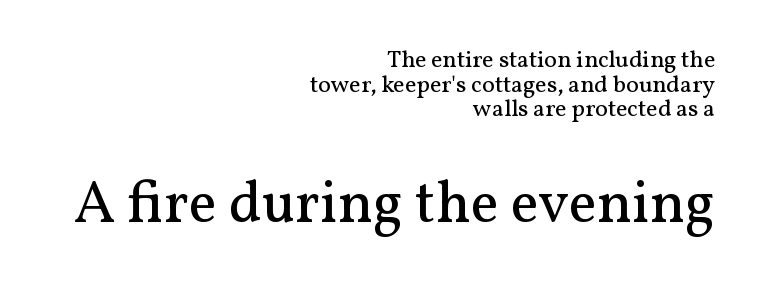
No italicization has been applied; the sample stays upright. Rule under the text: the space is simply empty. Character widths vary here, with narrow letters taking less room than wide ones. Right-aligned paragraph, ragged on the left. Compared with a typical body face, this is equally light or lighter still.
